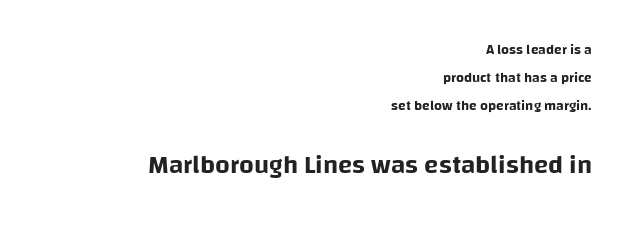
{"italic": "no", "underline": "no", "align": "right", "line_spacing": "loose", "line_spacing_ratio": 2.0, "letter_spacing": "normal", "letter_spacing_em": 0.0, "larger_block": "second", "size_ratio": 1.86, "glyph_px": 26}
